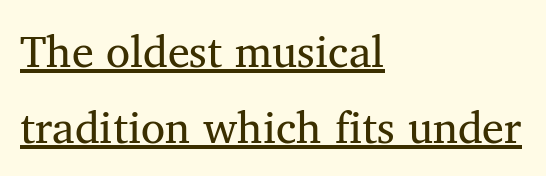
{"serif": "yes", "italic": "no", "bold": "no", "weight": "regular", "width": "normal", "stroke_contrast": "medium", "x_height": "medium", "monospaced": "no", "underline": "yes", "align": "left", "line_spacing_ratio": 1.73, "letter_spacing": "normal", "letter_spacing_em": 0.0, "glyph_px": 44}
